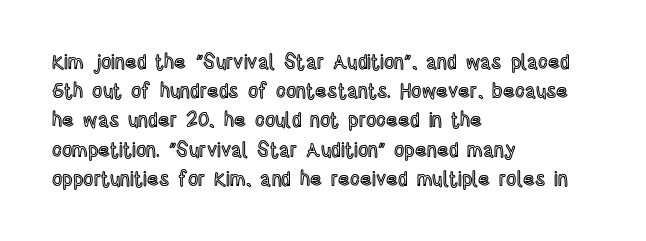
The image shows 20 px text type, upright; set left-aligned, normal line spacing (1.46x), normal letter spacing, not underlined.
